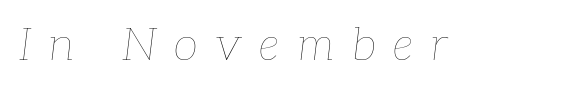
Q: Is the text bold? A: No.
Q: Is the text italic (slanted)? A: Yes, it leans right by about 7 degrees.
Q: Is the text underlined? A: No.
Q: Is the spacing between letters normal or unusually wide? A: Unusually wide.
Q: Width (condensed, normal, or wide)? A: Normal.
Q: Stroke contrast? A: Low.
Q: x-height? A: Medium.
Q: Monospaced? A: No.
